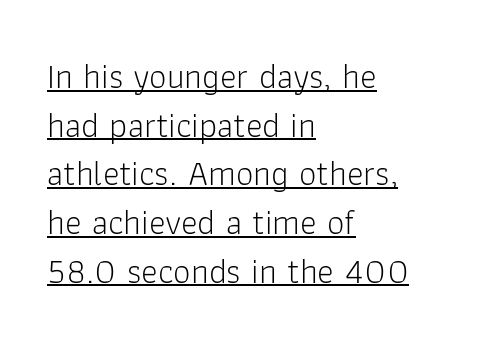
The image shows 35 px light sans-serif type, upright; set left-aligned, normal line spacing (1.39x), normal letter spacing, underlined; low stroke contrast and a medium x-height.
